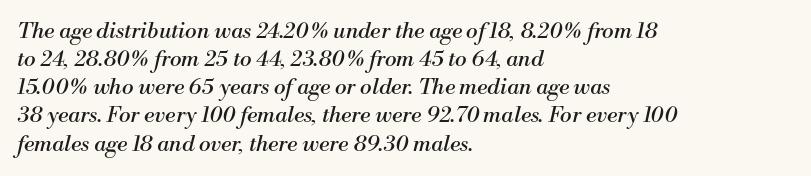
Q: Is the text bold? A: No.
Q: Is the text italic (slanted)? A: Yes, it leans right by about 13 degrees.
Q: Is the text underlined? A: No.
Q: How is the paragraph aligned? A: Left-aligned.
Q: Is the spacing between letters normal or unusually wide? A: Normal.
Q: Is the spacing between lines tight, normal or loose? A: Normal.
